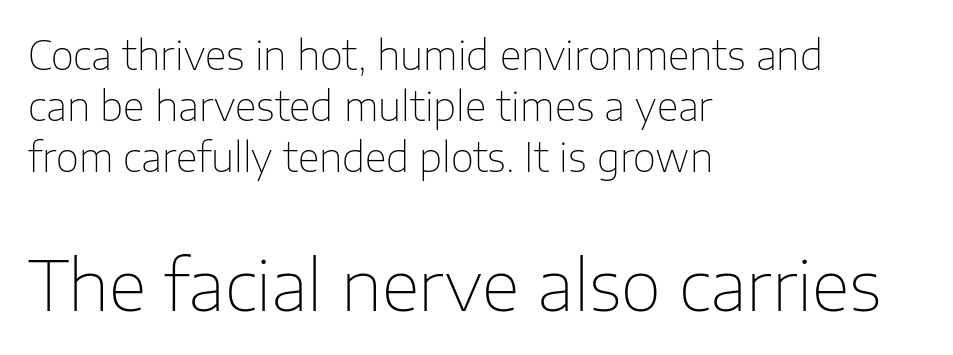
The image shows 70 px thin sans-serif type, upright; set left-aligned, normal line spacing (1.28x), normal letter spacing, not underlined; the second (bottom) block is 1.75x larger; low stroke contrast and a medium x-height.
